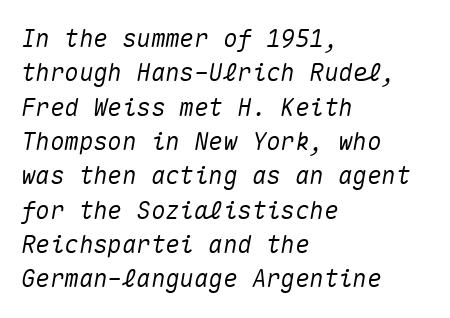
Q: Is the text italic (slanted)? A: Yes, it leans right by about 10 degrees.
Q: Is the text underlined? A: No.
Q: How is the paragraph aligned? A: Left-aligned.
Q: Is the spacing between letters normal or unusually wide? A: Normal.
Q: Is the spacing between lines tight, normal or loose? A: Normal.
